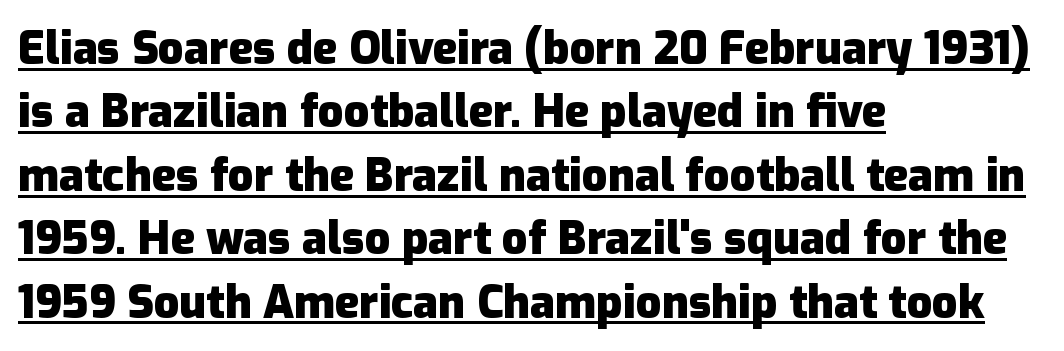
The letters sit at their default tracking, neither squeezed nor spread. Students, this is bold: see how much ink each stroke carries. If you drew a ruler down the left edge, every line would touch it. How would I describe the line gaps? Plain and ordinary. The passage shown is underscored from start to finish.
